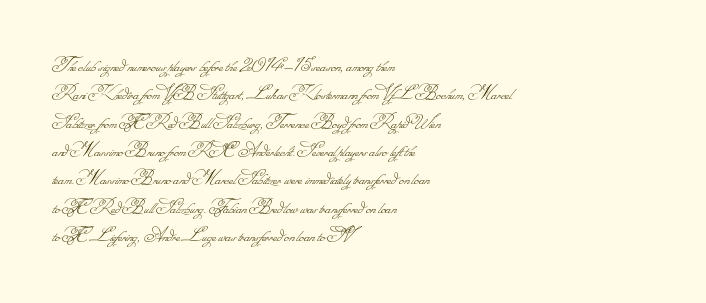
{"bold": "no", "underline": "no", "align": "left", "line_spacing": "normal", "line_spacing_ratio": 1.35, "letter_spacing": "normal", "letter_spacing_em": 0.0, "glyph_px": 21}
